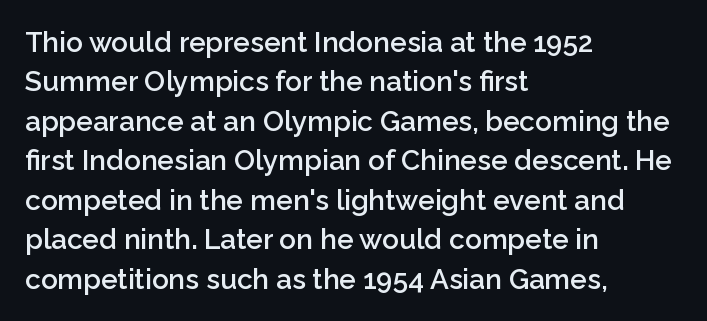
{"serif": "no", "italic": "no", "bold": "semi", "weight": "semibold", "width": "normal", "stroke_contrast": "low", "x_height": "medium", "monospaced": "no", "underline": "no", "align": "left", "line_spacing": "normal", "line_spacing_ratio": 1.41, "letter_spacing": "normal", "letter_spacing_em": 0.0, "glyph_px": 28}
